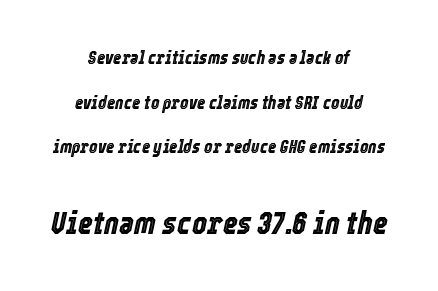
{"italic": "yes", "lean": "right", "slant_degrees": 12, "width": "condensed", "x_height": "medium", "monospaced": "no", "underline": "no", "align": "center", "line_spacing": "loose", "line_spacing_ratio": 2.48, "letter_spacing": "normal", "letter_spacing_em": 0.0, "larger_block": "second", "size_ratio": 1.78, "glyph_px": 32}
